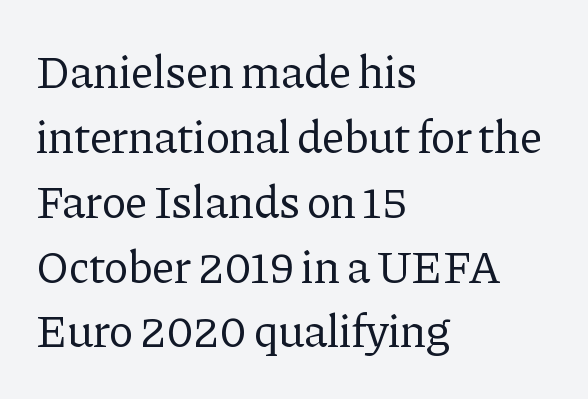
{"serif": "yes", "italic": "no", "bold": "no", "weight": "regular", "width": "normal", "stroke_contrast": "low", "x_height": "medium", "monospaced": "no", "underline": "no", "align": "left", "line_spacing": "normal", "line_spacing_ratio": 1.41, "letter_spacing": "normal", "letter_spacing_em": 0.0, "glyph_px": 46}
